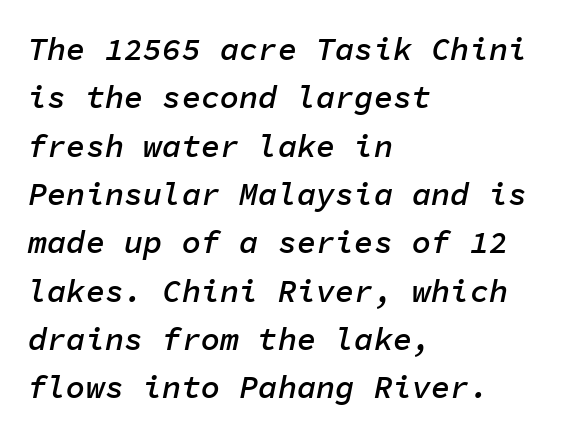
{"italic": "yes", "lean": "right", "slant_degrees": 11, "bold": "semi", "weight": "semibold", "width": "normal", "stroke_contrast": "low", "x_height": "medium", "monospaced": "yes", "underline": "no", "align": "left", "line_spacing": "normal", "line_spacing_ratio": 1.51, "letter_spacing": "normal", "letter_spacing_em": 0.0, "glyph_px": 32}
